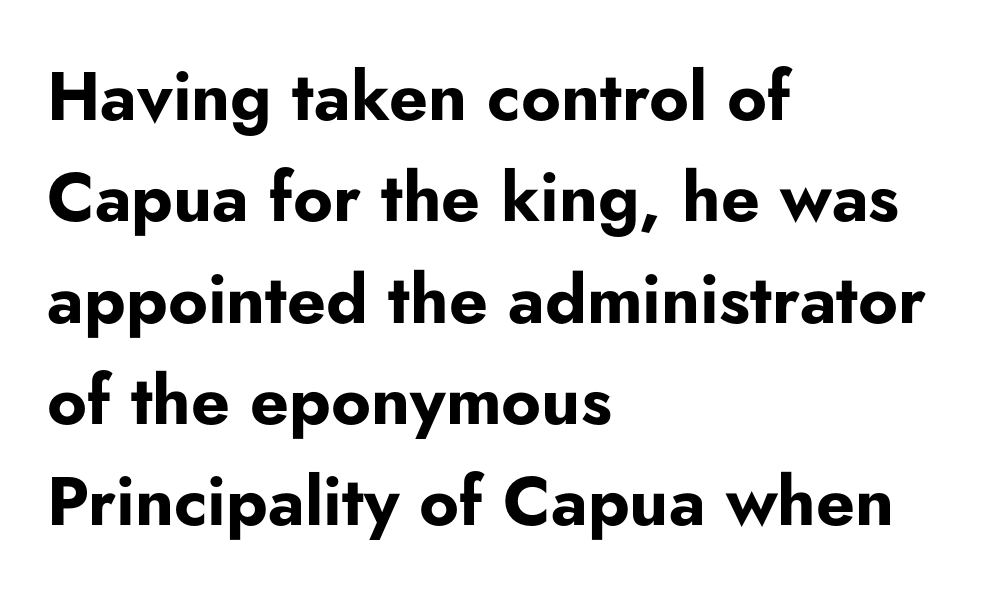
{"serif": "no", "italic": "no", "bold": "yes", "weight": "bold", "width": "normal", "stroke_contrast": "low", "x_height": "small", "monospaced": "no", "underline": "no", "align": "left", "line_spacing": "normal", "line_spacing_ratio": 1.49, "letter_spacing": "normal", "letter_spacing_em": 0.0, "glyph_px": 68}
